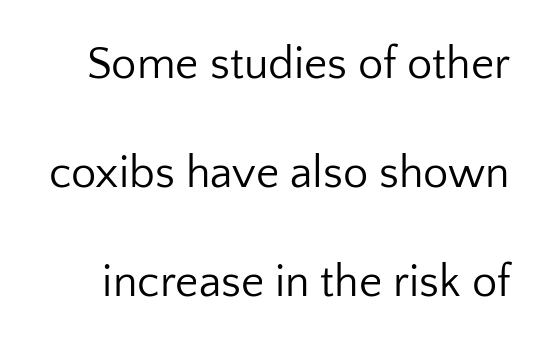
Q: Is the text bold? A: No.
Q: Is the text italic (slanted)? A: No, it is upright.
Q: Is the typeface a serif or a sans-serif typeface? A: Sans-serif.
Q: Is the text underlined? A: No.
Q: Is the spacing between letters normal or unusually wide? A: Normal.
Q: Is the spacing between lines tight, normal or loose? A: Loose.
Q: Width (condensed, normal, or wide)? A: Normal.
Q: Stroke contrast? A: Low.
Q: x-height? A: Medium.
Q: Monospaced? A: No.
